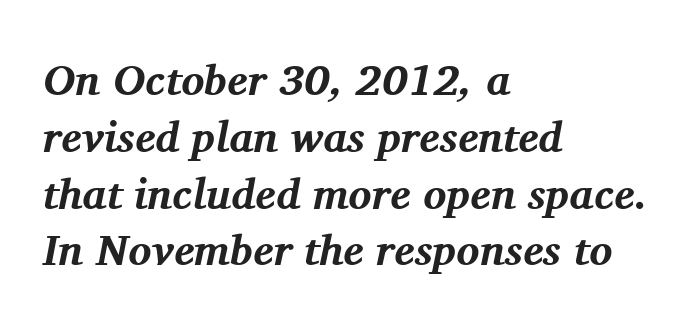
{"serif": "yes", "italic": "yes", "lean": "right", "slant_degrees": 11, "bold": "yes", "weight": "bold", "width": "normal", "stroke_contrast": "medium", "x_height": "medium", "monospaced": "no", "underline": "no", "align": "left", "line_spacing": "normal", "line_spacing_ratio": 1.32, "letter_spacing": "normal", "letter_spacing_em": 0.0, "glyph_px": 43}
